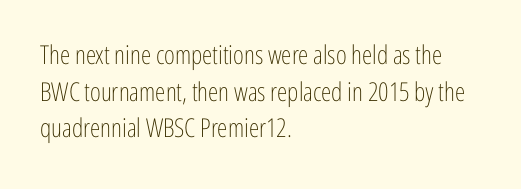
In CSS terms this would be text-align: left. The words here are not underlined. The font is comparable to plain body text, perhaps lighter. Every character sits straight up, as roman type does. The vertical gap from one line to the next is medium. Compared with typical body copy, the letter spacing here is the same.
